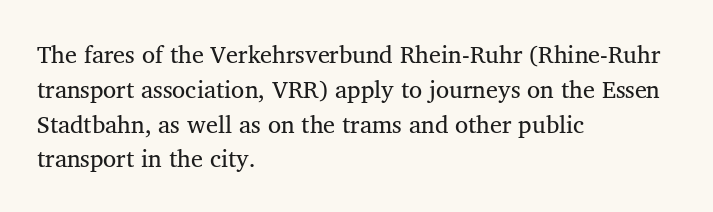
This sample keeps an unexceptional amount of space between lines. These lines keep a tight, regular rhythm from letter to letter. Every stem runs plumb, perpendicular to the baseline. Reading down the block, your eye returns to a fixed left position each line. The string is rendered with underlining switched off.
